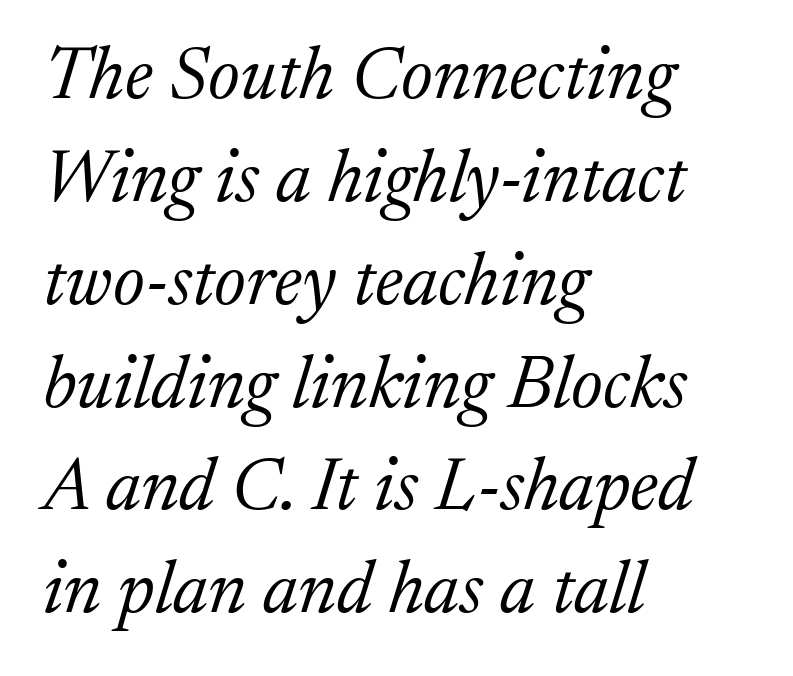
Q: Is the text bold? A: No.
Q: Is the text italic (slanted)? A: Yes, it leans right by about 17 degrees.
Q: Is the typeface a serif or a sans-serif typeface? A: Serif.
Q: Is the text underlined? A: No.
Q: How is the paragraph aligned? A: Left-aligned.
Q: Is the spacing between letters normal or unusually wide? A: Normal.
Q: Is the spacing between lines tight, normal or loose? A: Normal.
Q: Width (condensed, normal, or wide)? A: Normal.
Q: Stroke contrast? A: Medium.
Q: x-height? A: Medium.
Q: Monospaced? A: No.
